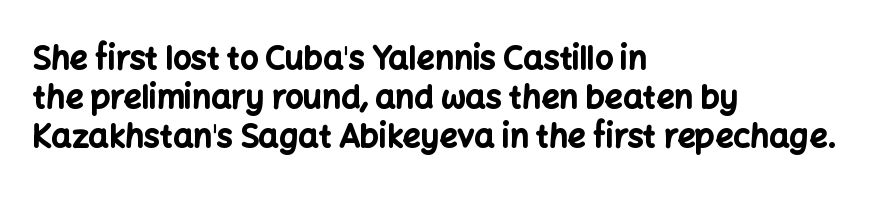
The image shows 32 px bold sans-serif type, upright; set left-aligned, line spacing 1.22x, normal letter spacing, not underlined; low stroke contrast and a medium x-height.
